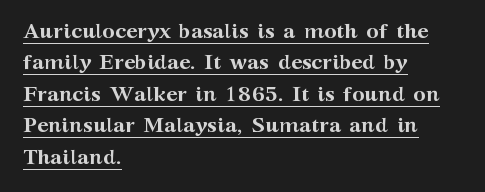
Q: Is the text bold? A: Yes.
Q: Is the text italic (slanted)? A: No, it is upright.
Q: Is the text underlined? A: Yes.
Q: How is the paragraph aligned? A: Left-aligned.
Q: Is the spacing between letters normal or unusually wide? A: Normal.
Q: Is the spacing between lines tight, normal or loose? A: Normal.
